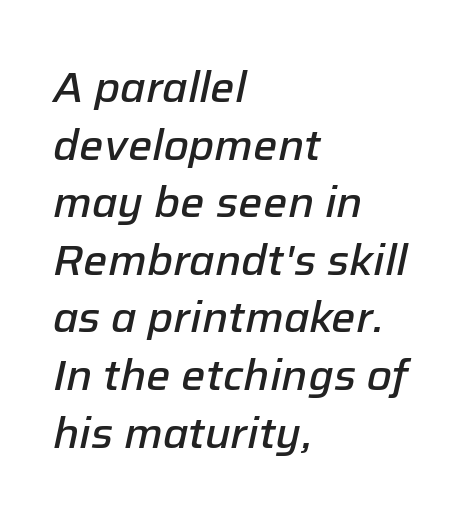
In terms of letterspacing, this is plain default setting. Do the characters align in a grid? No, the font is proportional. Italic: yes, the glyphs are oblique. Glance below the letters and you will spot only blank space. One glance says typical: line gaps are just what's usual. The letters are semibold — heavier than regular but short of a full bold.
